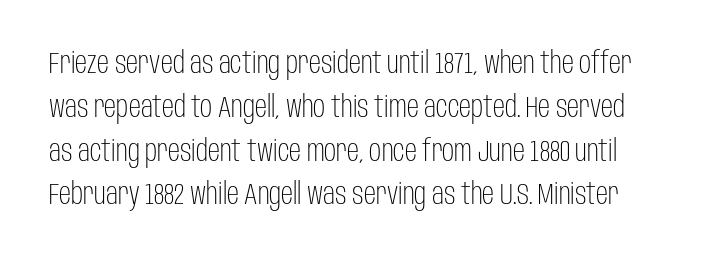
The image shows 30 px light, condensed sans-serif type, upright; set normal line spacing (1.46x), normal letter spacing, not underlined; low stroke contrast and a large x-height.
